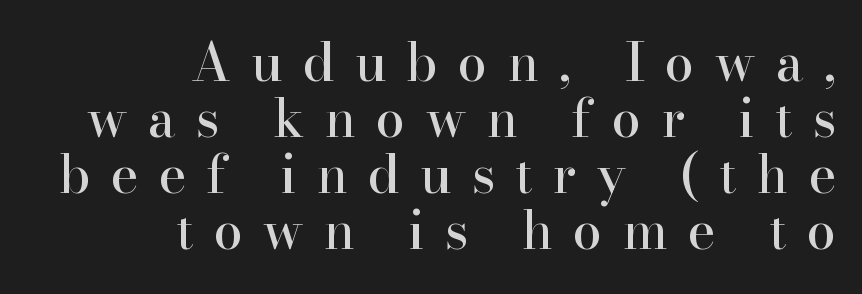
Q: Is the text italic (slanted)? A: No, it is upright.
Q: Is the typeface a serif or a sans-serif typeface? A: Serif.
Q: Is the text underlined? A: No.
Q: How is the paragraph aligned? A: Right-aligned.
Q: Is the spacing between letters normal or unusually wide? A: Unusually wide.
Q: Is the spacing between lines tight, normal or loose? A: Tight.
Q: Width (condensed, normal, or wide)? A: Normal.
Q: Stroke contrast? A: High.
Q: x-height? A: Small.
Q: Monospaced? A: No.
